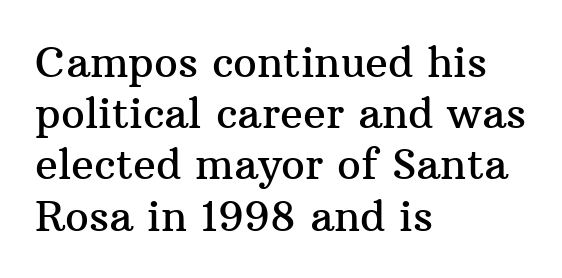
Q: Is the text italic (slanted)? A: No, it is upright.
Q: Is the typeface a serif or a sans-serif typeface? A: Serif.
Q: Is the text underlined? A: No.
Q: How is the paragraph aligned? A: Left-aligned.
Q: Is the spacing between letters normal or unusually wide? A: Normal.
Q: Width (condensed, normal, or wide)? A: Normal.
Q: Stroke contrast? A: Medium.
Q: x-height? A: Medium.
Q: Monospaced? A: No.
